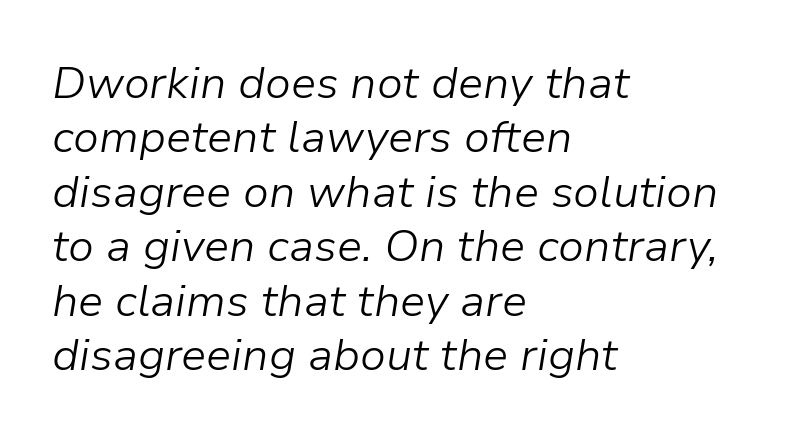
Clear beneath every line of the passage. These lines are rendered in a variable-pitch font. The whole block is typeset with a tilt. Between one letter and the next there's only the usual sliver of space. A light-to-regular cut is what we see here.
